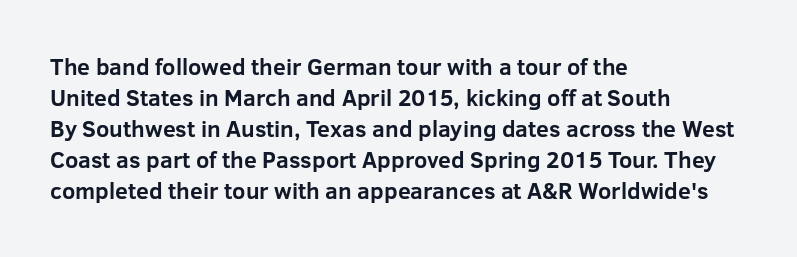
The image shows 23 px bold type, upright; set left-aligned, normal line spacing (1.35x), normal letter spacing, not underlined.
